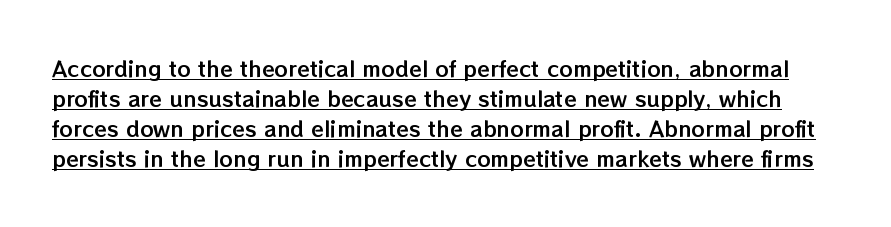
Q: Is the text italic (slanted)? A: No, it is upright.
Q: Is the text underlined? A: Yes.
Q: Is the spacing between letters normal or unusually wide? A: Normal.
Q: Is the spacing between lines tight, normal or loose? A: Normal.
